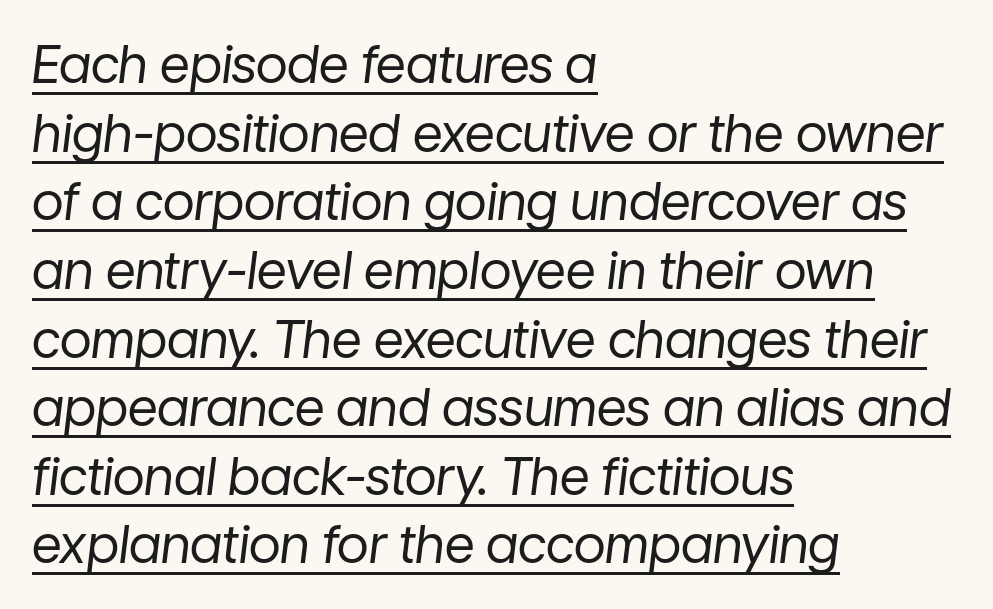
Where is the straight margin? On the left. Notice how the stems are inclined rather than vertical — that's the hallmark of italics. In designer terms, the underline attribute is active on this setting. The face used here is rendered with its standard letterfit.
